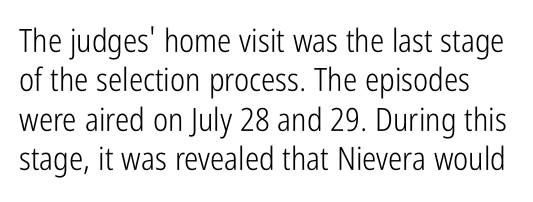
The image shows 32 px light, condensed sans-serif type, upright; set line spacing 1.23x, normal letter spacing, not underlined; low stroke contrast and a medium x-height.
